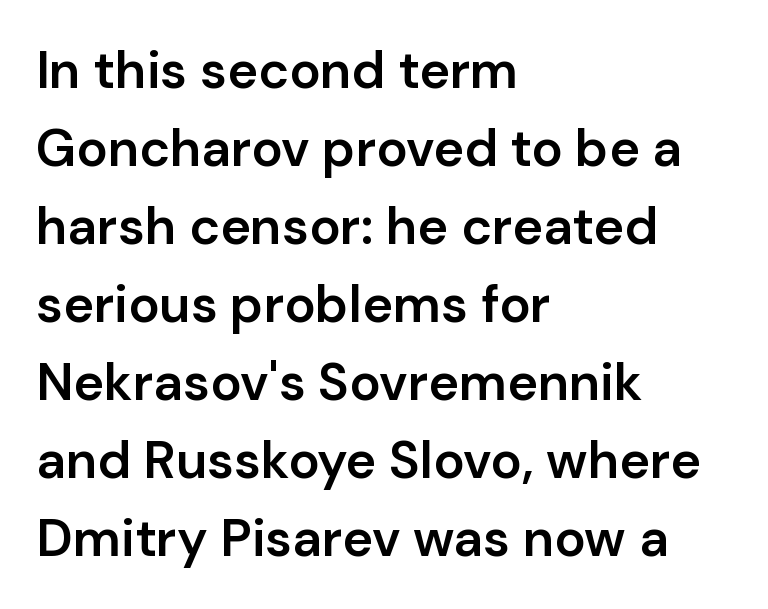
The image shows 52 px semibold sans-serif type, upright; set left-aligned, normal line spacing (1.5x), normal letter spacing, not underlined; low stroke contrast and a medium x-height.
